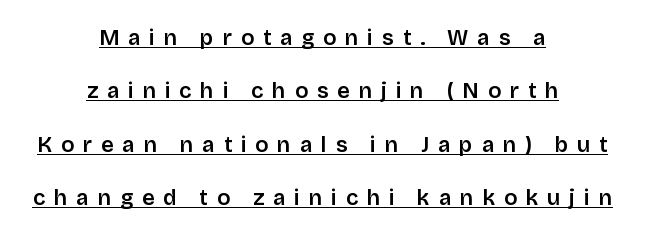
The image shows 22 px text type, upright; set centered, loose line spacing (2.43x), unusually wide letter spacing (+0.4 em), underlined.
